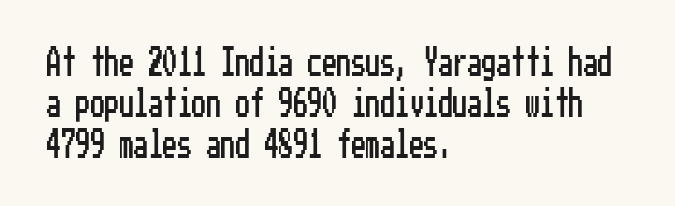
Q: Is the text italic (slanted)? A: No, it is upright.
Q: Is the typeface a serif or a sans-serif typeface? A: Sans-serif.
Q: Is the text underlined? A: No.
Q: How is the paragraph aligned? A: Left-aligned.
Q: Is the spacing between letters normal or unusually wide? A: Normal.
Q: Is the spacing between lines tight, normal or loose? A: Normal.
Q: Width (condensed, normal, or wide)? A: Condensed.
Q: Stroke contrast? A: Low.
Q: x-height? A: Medium.
